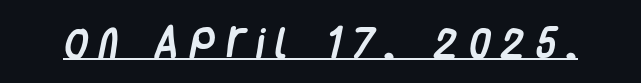
Q: Is the typeface a serif or a sans-serif typeface? A: Sans-serif.
Q: Is the text underlined? A: Yes.
Q: Is the spacing between letters normal or unusually wide? A: Unusually wide.
Q: Width (condensed, normal, or wide)? A: Condensed.
Q: Stroke contrast? A: Low.
Q: x-height? A: Large.
Q: Monospaced? A: No.
